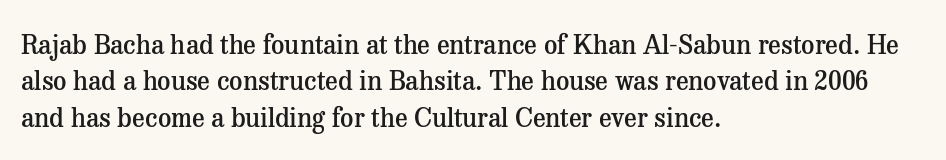
{"italic": "no", "bold": "semi", "underline": "no", "align": "left", "line_spacing": "normal", "line_spacing_ratio": 1.4, "letter_spacing": "normal", "letter_spacing_em": 0.0, "glyph_px": 26}
